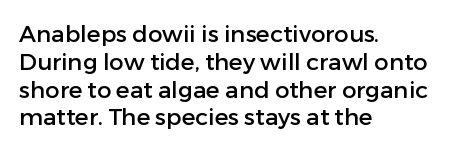
The image shows 23 px text type, upright; set left-aligned, line spacing 1.21x, normal letter spacing, not underlined.
